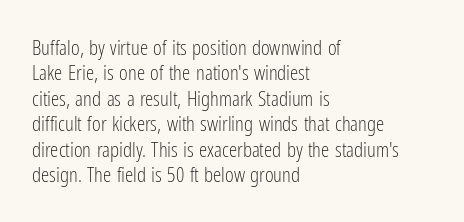
{"italic": "no", "bold": "no", "underline": "no", "align": "left", "line_spacing_ratio": 1.21, "letter_spacing": "normal", "letter_spacing_em": 0.0, "glyph_px": 21}
